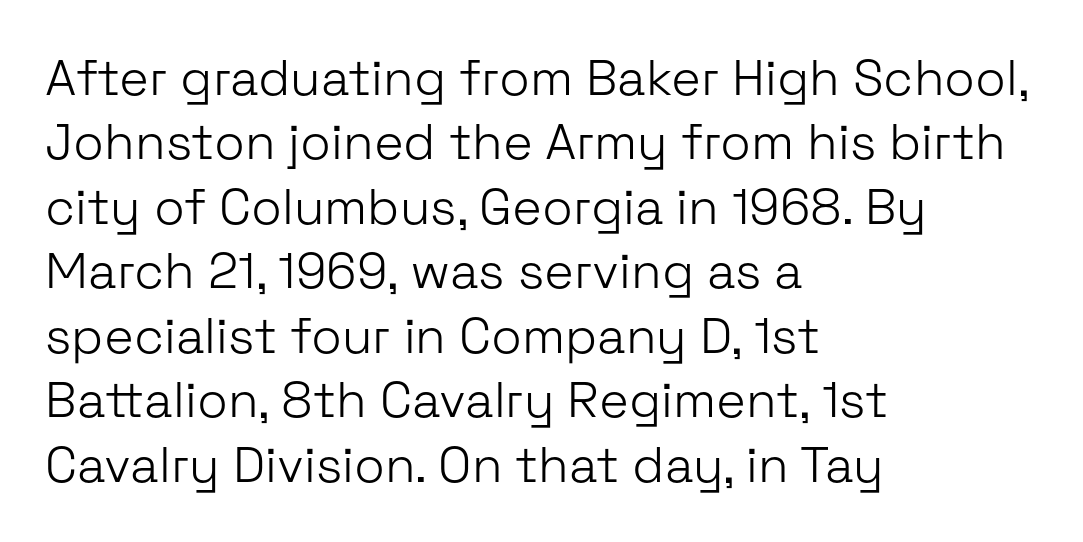
Q: Is the text bold? A: No.
Q: Is the text italic (slanted)? A: No, it is upright.
Q: Is the typeface a serif or a sans-serif typeface? A: Sans-serif.
Q: Is the text underlined? A: No.
Q: How is the paragraph aligned? A: Left-aligned.
Q: Is the spacing between letters normal or unusually wide? A: Normal.
Q: Is the spacing between lines tight, normal or loose? A: Normal.
Q: Width (condensed, normal, or wide)? A: Normal.
Q: Stroke contrast? A: Low.
Q: x-height? A: Medium.
Q: Monospaced? A: No.
